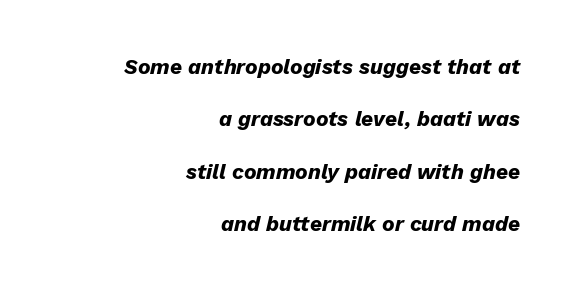
Q: Is the text bold? A: Yes.
Q: Is the text italic (slanted)? A: Yes, it leans right by about 13 degrees.
Q: Is the text underlined? A: No.
Q: How is the paragraph aligned? A: Right-aligned.
Q: Is the spacing between letters normal or unusually wide? A: Normal.
Q: Is the spacing between lines tight, normal or loose? A: Loose.
